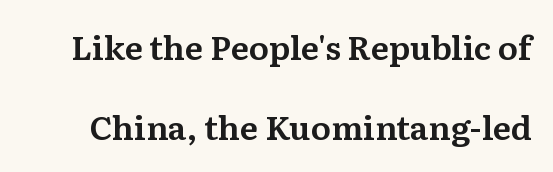
Q: Is the text italic (slanted)? A: No, it is upright.
Q: Is the typeface a serif or a sans-serif typeface? A: Serif.
Q: Is the text underlined? A: No.
Q: Is the spacing between letters normal or unusually wide? A: Normal.
Q: Is the spacing between lines tight, normal or loose? A: Loose.
Q: Width (condensed, normal, or wide)? A: Normal.
Q: Stroke contrast? A: Medium.
Q: x-height? A: Medium.
Q: Monospaced? A: No.
